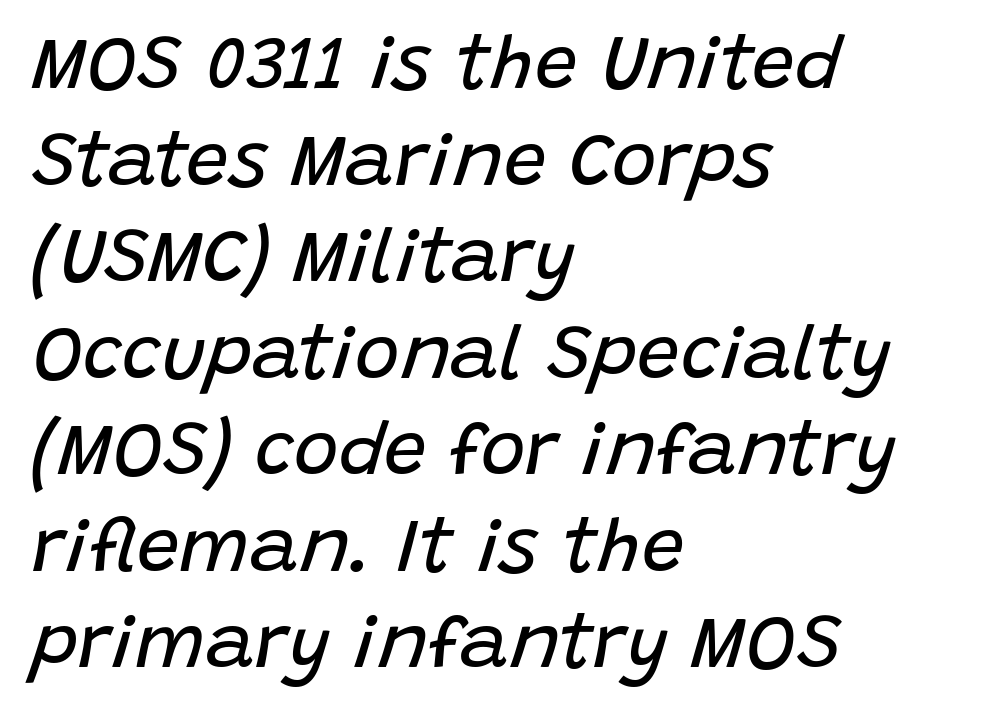
{"italic": "yes", "lean": "right", "slant_degrees": 15, "bold": "no", "weight": "regular", "width": "normal", "stroke_contrast": "low", "x_height": "large", "monospaced": "no", "underline": "no", "align": "left", "line_spacing": "normal", "line_spacing_ratio": 1.27, "letter_spacing": "normal", "letter_spacing_em": 0.0, "glyph_px": 76}
